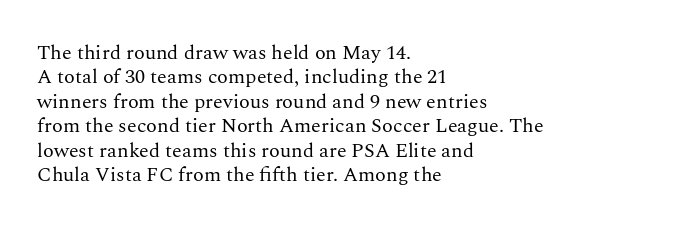
Q: Is the text bold? A: No.
Q: Is the text italic (slanted)? A: No, it is upright.
Q: Is the text underlined? A: No.
Q: How is the paragraph aligned? A: Left-aligned.
Q: Is the spacing between letters normal or unusually wide? A: Normal.
